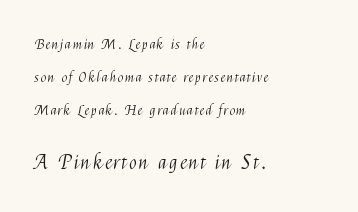
Is there much room between lines? Yes — plenty of vertical air separates them. Caption: face not bold, strokes unweighted. Is the lower block the larger one? Yes — the lower block carries the bigger type. Leftover space on each line is placed entirely after the last word. Descender tails drop into unmarked territory.
